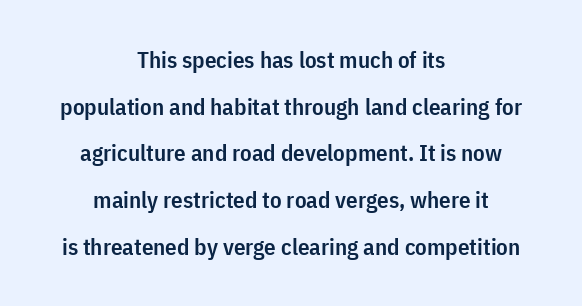
The image shows 23 px text type, upright; set centered, loose line spacing (2.03x), normal letter spacing, not underlined.
